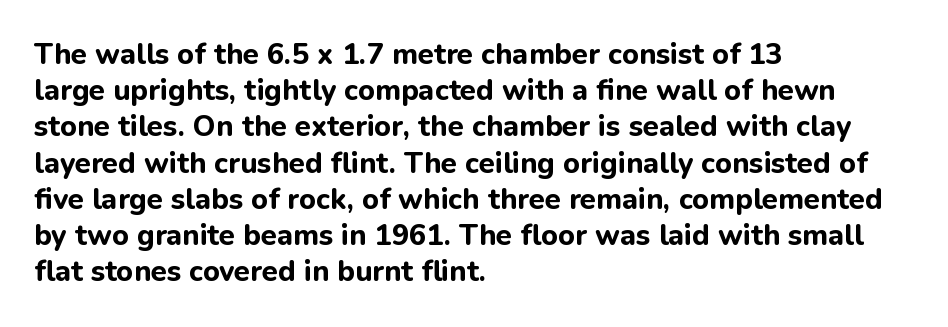
The image shows 29 px bold sans-serif type, upright; set left-aligned, normal line spacing (1.25x), normal letter spacing, not underlined; low stroke contrast and a medium x-height.
